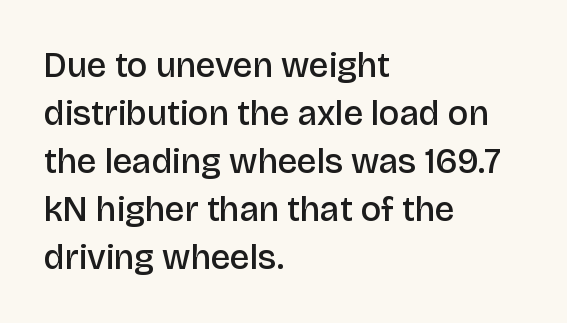
The characters look somewhat weighty, a semibold short of true bold. These lines sit exactly where default settings would place them. This is roman type, the default non-slanted kind. Character widths vary here, with narrow letters taking less room than wide ones.
